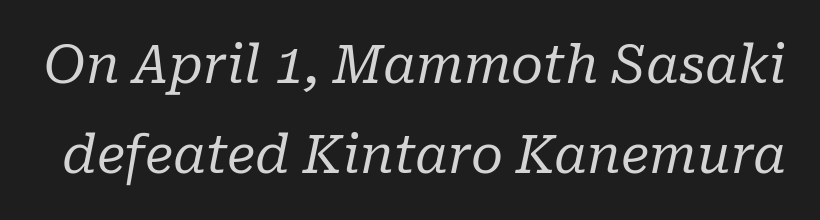
{"serif": "yes", "italic": "yes", "lean": "right", "slant_degrees": 10, "bold": "no", "weight": "regular", "width": "normal", "stroke_contrast": "low", "x_height": "medium", "monospaced": "no", "underline": "no", "line_spacing_ratio": 1.73, "letter_spacing": "normal", "letter_spacing_em": 0.0, "glyph_px": 52}
